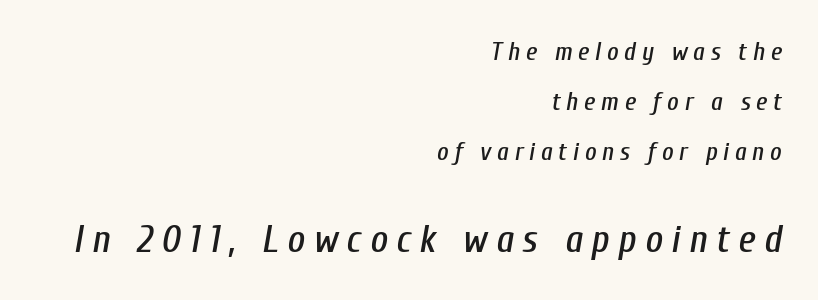
Q: Is the text italic (slanted)? A: Yes, it leans right by about 10 degrees.
Q: Is the text underlined? A: No.
Q: How is the paragraph aligned? A: Right-aligned.
Q: Is the spacing between letters normal or unusually wide? A: Unusually wide.
Q: Is the spacing between lines tight, normal or loose? A: Loose.
Q: Which block of text is set in a larger size, the first (top) or the second (bottom)? A: The second (bottom) one.
Q: Width (condensed, normal, or wide)? A: Condensed.
Q: Stroke contrast? A: Low.
Q: x-height? A: Medium.
Q: Monospaced? A: No.
